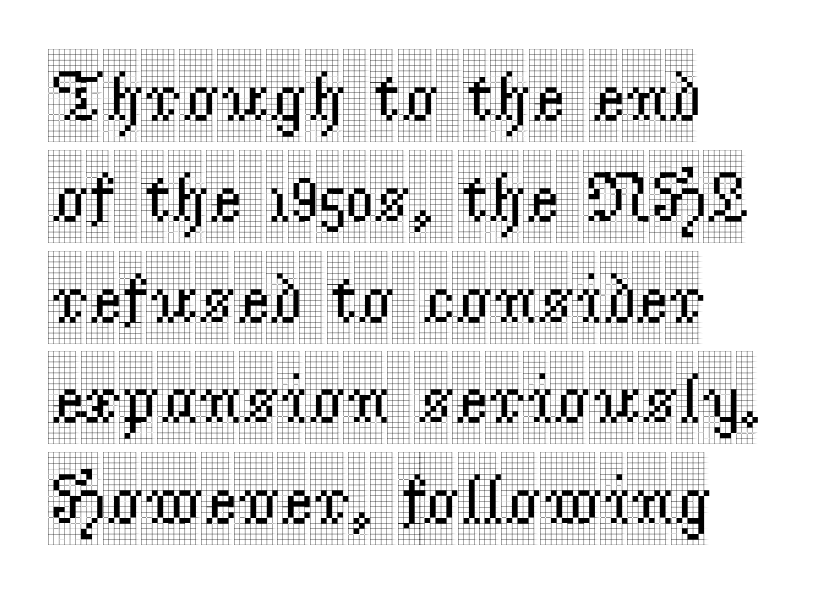
The image shows 71 px condensed serif type, upright; set left-aligned, normal line spacing (1.42x), normal letter spacing, not underlined; a large x-height.
